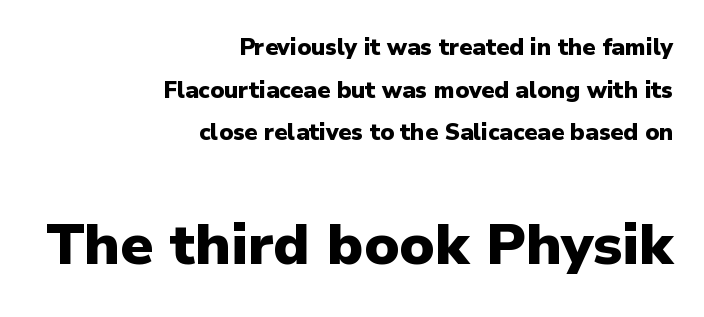
{"serif": "no", "italic": "no", "bold": "yes", "weight": "heavy", "width": "normal", "stroke_contrast": "low", "x_height": "medium", "monospaced": "no", "underline": "no", "align": "right", "line_spacing_ratio": 1.85, "letter_spacing": "normal", "letter_spacing_em": 0.0, "larger_block": "second", "size_ratio": 2.52, "glyph_px": 58}
